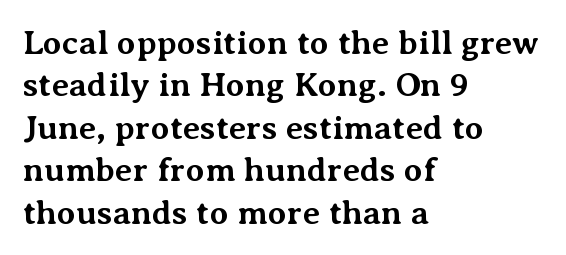
{"serif": "yes", "italic": "no", "bold": "yes", "weight": "bold", "width": "normal", "stroke_contrast": "medium", "x_height": "medium", "monospaced": "no", "underline": "no", "align": "left", "line_spacing": "normal", "line_spacing_ratio": 1.25, "letter_spacing": "normal", "letter_spacing_em": 0.0, "glyph_px": 34}
